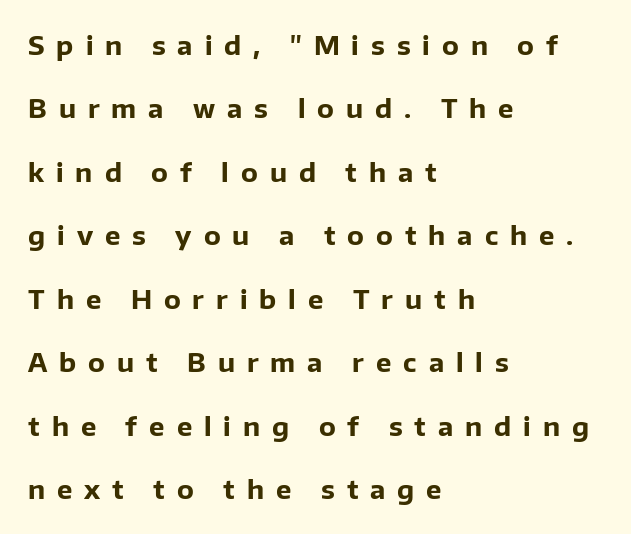
{"italic": "no", "bold": "yes", "underline": "no", "align": "left", "line_spacing": "loose", "line_spacing_ratio": 2.44, "letter_spacing": "wide", "letter_spacing_em": 0.46, "glyph_px": 26}
